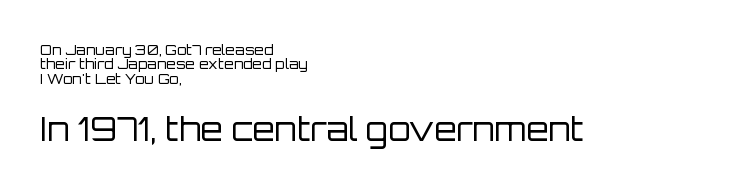
{"serif": "no", "italic": "no", "bold": "no", "weight": "regular", "width": "normal", "stroke_contrast": "low", "x_height": "large", "monospaced": "no", "underline": "no", "align": "left", "line_spacing": "tight", "line_spacing_ratio": 1.02, "letter_spacing": "normal", "letter_spacing_em": 0.0, "larger_block": "second", "size_ratio": 2.29, "glyph_px": 32}
